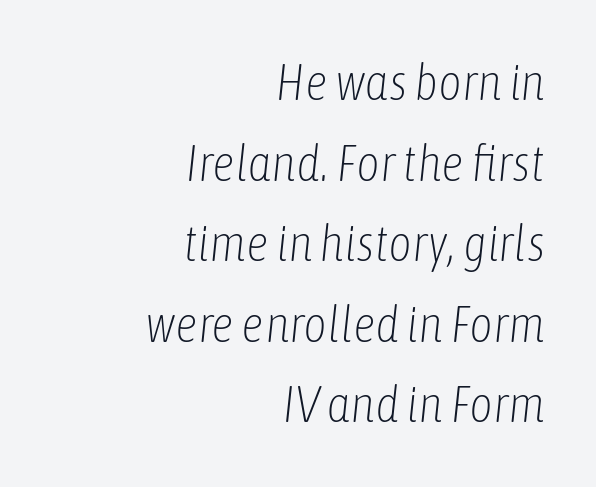
Nobody touched the tracking dial on this one. The setting favours the right margin, as signatures and pull-quotes sometimes do. Italic: yes, the glyphs are oblique. Vertically, the passage feels balanced, rows spaced as you'd expect.
